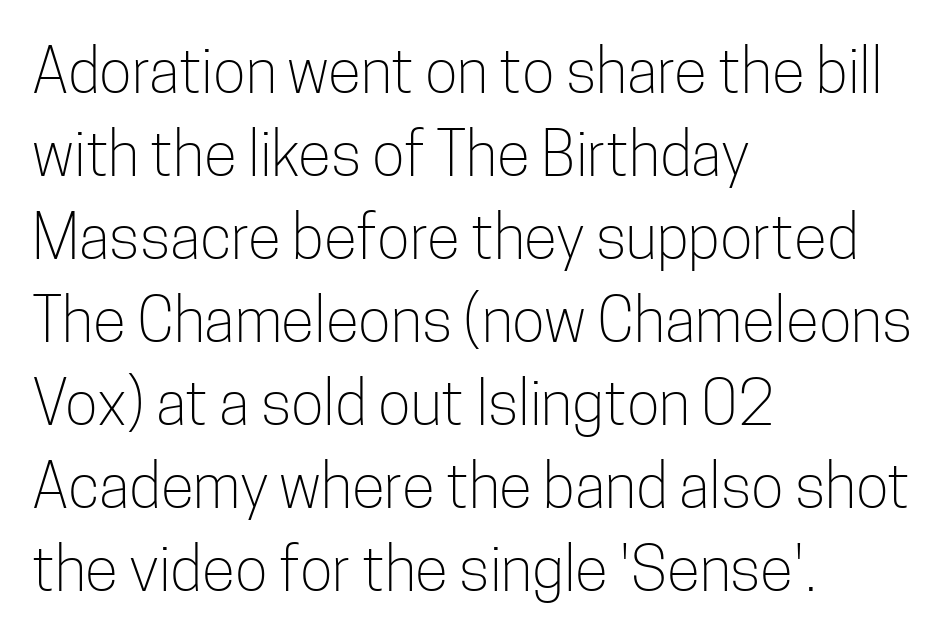
Stem width sits at or under what a default text font uses. Letter spacing: default. This is roman type, the default non-slanted kind. Decoration check: the copy has no underline.
